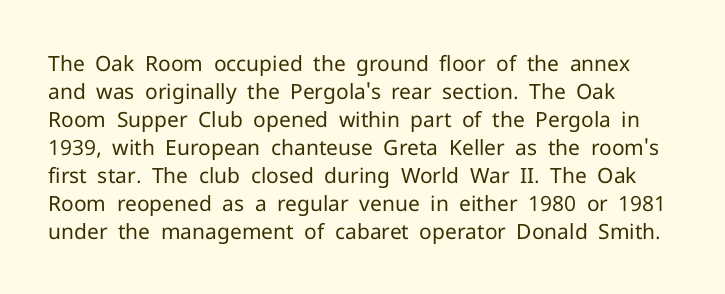
The image shows 21 px text type, upright; set normal line spacing (1.33x), normal letter spacing, not underlined.
